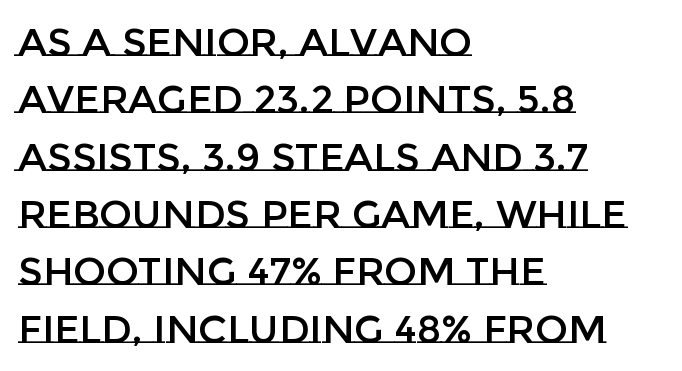
A normal amount of white space separates one row of letters from the next. The rag falls on the right side of this text block. Ascenders rise straight up at ninety degrees. Proportional: the letters do not fall into vertical columns. Letters rest on an invisible, unmarked baseline. Tracking here is standard; glyphs follow each other at the usual distance.
